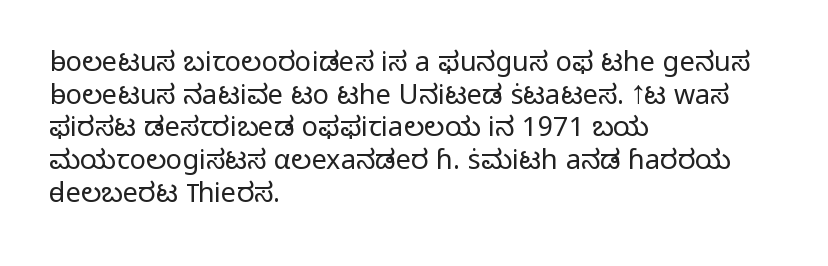
Q: Is the text bold? A: No.
Q: Is the text italic (slanted)? A: No, it is upright.
Q: Is the text underlined? A: No.
Q: How is the paragraph aligned? A: Left-aligned.
Q: Is the spacing between letters normal or unusually wide? A: Normal.
